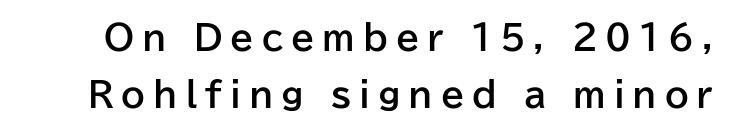
Q: Is the text bold? A: Yes.
Q: Is the text italic (slanted)? A: No, it is upright.
Q: Is the typeface a serif or a sans-serif typeface? A: Sans-serif.
Q: Is the text underlined? A: No.
Q: Is the spacing between letters normal or unusually wide? A: Unusually wide.
Q: Is the spacing between lines tight, normal or loose? A: Normal.
Q: Width (condensed, normal, or wide)? A: Normal.
Q: Stroke contrast? A: Low.
Q: x-height? A: Medium.
Q: Monospaced? A: No.
